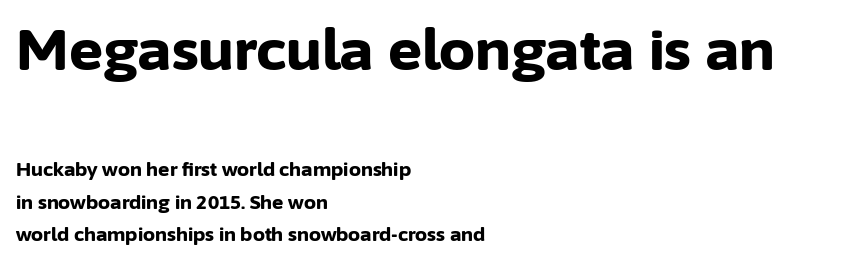
{"serif": "no", "italic": "no", "bold": "yes", "weight": "bold", "width": "normal", "stroke_contrast": "low", "x_height": "medium", "monospaced": "no", "underline": "no", "align": "left", "line_spacing": "normal", "line_spacing_ratio": 1.7, "letter_spacing": "normal", "letter_spacing_em": 0.0, "larger_block": "first", "size_ratio": 3.0, "glyph_px": 57}
